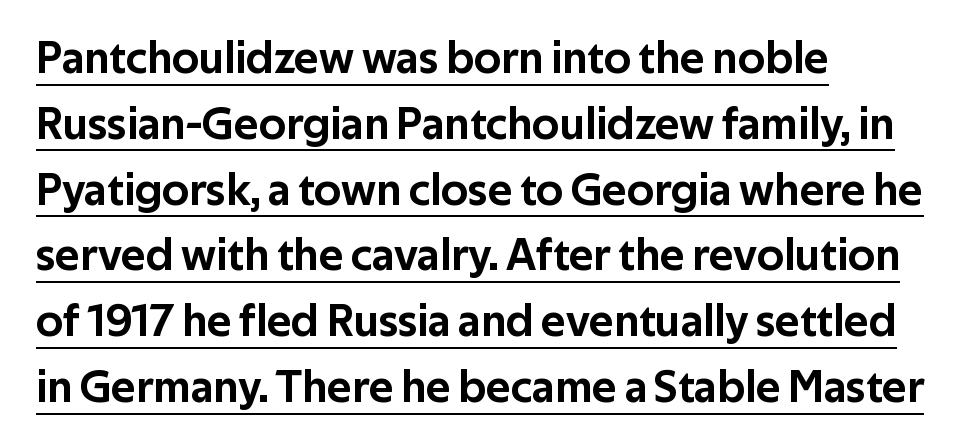
Q: Is the text italic (slanted)? A: No, it is upright.
Q: Is the typeface a serif or a sans-serif typeface? A: Sans-serif.
Q: Is the text underlined? A: Yes.
Q: How is the paragraph aligned? A: Left-aligned.
Q: Is the spacing between letters normal or unusually wide? A: Normal.
Q: Is the spacing between lines tight, normal or loose? A: Normal.
Q: Width (condensed, normal, or wide)? A: Normal.
Q: Stroke contrast? A: Low.
Q: x-height? A: Medium.
Q: Monospaced? A: No.
